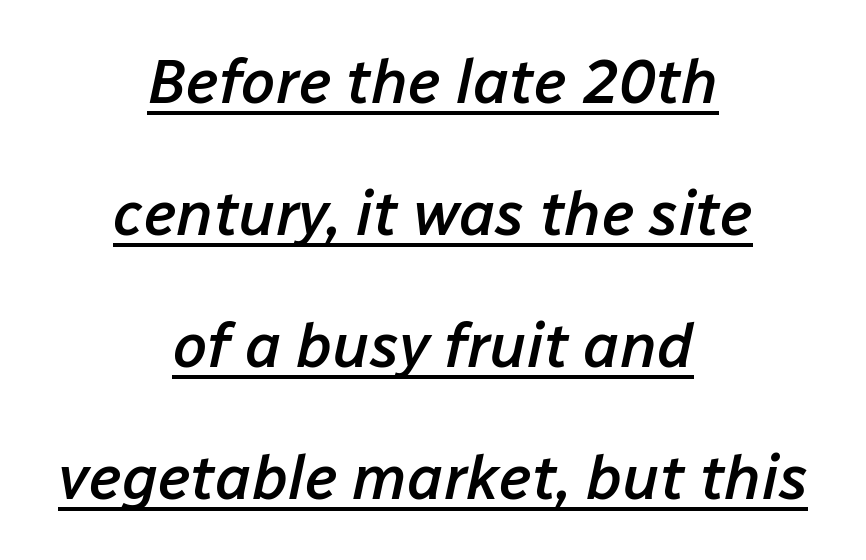
Q: Is the text bold? A: Semi-bold.
Q: Is the text italic (slanted)? A: Yes, it leans right by about 12 degrees.
Q: Is the text underlined? A: Yes.
Q: How is the paragraph aligned? A: Centered.
Q: Is the spacing between letters normal or unusually wide? A: Normal.
Q: Is the spacing between lines tight, normal or loose? A: Loose.
Q: Width (condensed, normal, or wide)? A: Normal.
Q: Stroke contrast? A: Low.
Q: x-height? A: Medium.
Q: Monospaced? A: No.
